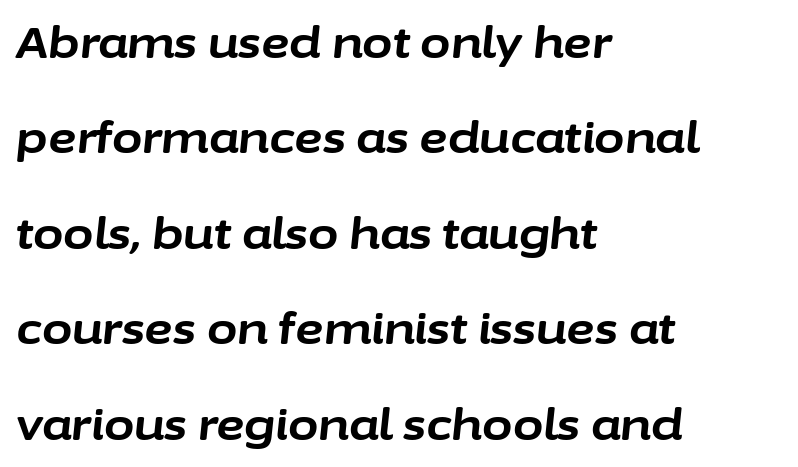
Q: Is the text bold? A: Yes.
Q: Is the text italic (slanted)? A: Yes, it leans right by about 6 degrees.
Q: Is the text underlined? A: No.
Q: How is the paragraph aligned? A: Left-aligned.
Q: Is the spacing between letters normal or unusually wide? A: Normal.
Q: Is the spacing between lines tight, normal or loose? A: Loose.
Q: Width (condensed, normal, or wide)? A: Normal.
Q: Stroke contrast? A: Low.
Q: x-height? A: Medium.
Q: Monospaced? A: No.
